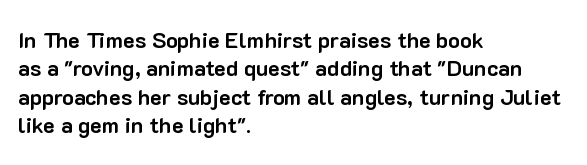
The image shows 22 px bold type, upright; set left-aligned, normal line spacing (1.29x), normal letter spacing, not underlined.
